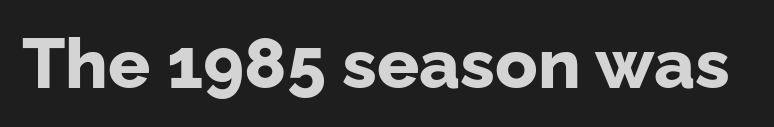
{"serif": "no", "italic": "no", "bold": "yes", "weight": "bold", "width": "normal", "stroke_contrast": "low", "x_height": "medium", "monospaced": "no", "underline": "no", "letter_spacing": "normal", "letter_spacing_em": 0.0, "glyph_px": 70}
